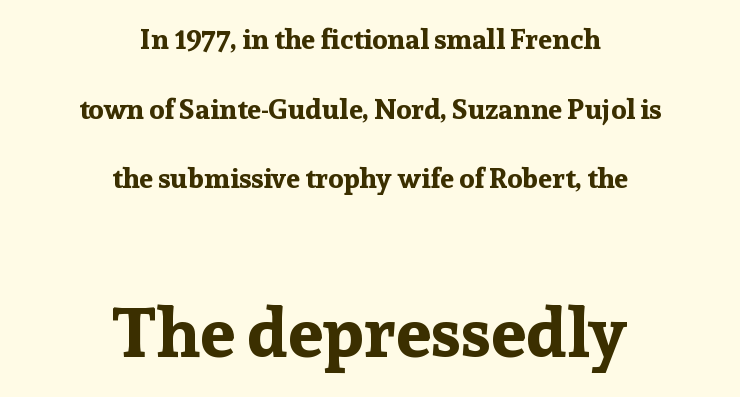
Every character sits straight up, as roman type does. To sum up the face: it has serifs. Between one letter and the next there's only the usual sliver of space. This rendering uses center alignment, leaving both contours irregular but symmetric. Does the bottom block carry the larger type? Yes, it does.
